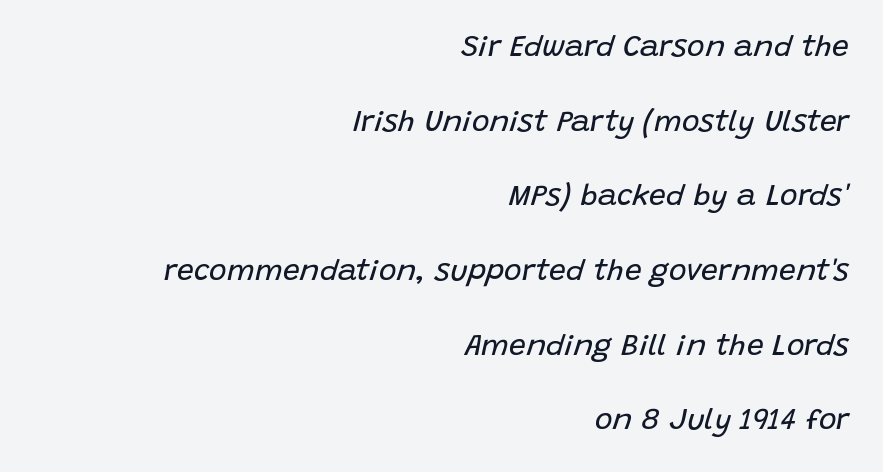
Q: Is the text bold? A: No.
Q: Is the text italic (slanted)? A: Yes, it leans right by about 15 degrees.
Q: Is the text underlined? A: No.
Q: How is the paragraph aligned? A: Right-aligned.
Q: Is the spacing between letters normal or unusually wide? A: Normal.
Q: Is the spacing between lines tight, normal or loose? A: Loose.
Q: Width (condensed, normal, or wide)? A: Normal.
Q: Stroke contrast? A: Low.
Q: x-height? A: Large.
Q: Monospaced? A: No.
